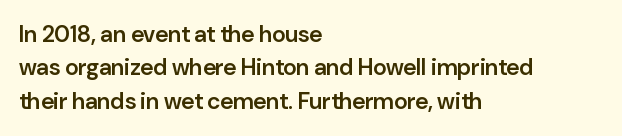
The line-height multiplier appears to be the usual default. The type is set solid horizontally, with unmodified tracking. This rendering uses left alignment, leaving the right contour irregular. Posture: vertical. Underlining? Definitely not there. The sample has been set in demibold, a notch under bold.
